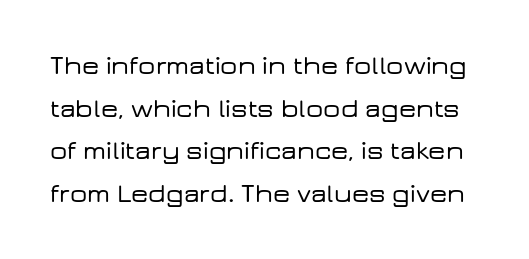
The letters sit at their default tracking, neither squeezed nor spread. Decoration check: the copy has no underline. In terms of leading, this rendering sits right in the middle. The type sits square on the baseline with zero lean.
